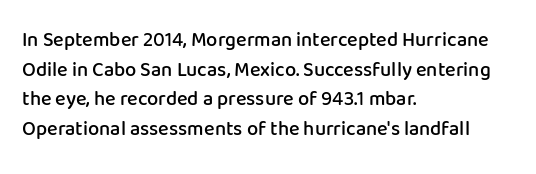
Q: Is the text bold? A: Semi-bold.
Q: Is the text italic (slanted)? A: No, it is upright.
Q: Is the text underlined? A: No.
Q: How is the paragraph aligned? A: Left-aligned.
Q: Is the spacing between letters normal or unusually wide? A: Normal.
Q: Is the spacing between lines tight, normal or loose? A: Normal.
